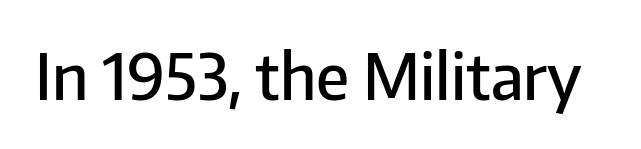
Q: Is the text bold? A: Semi-bold.
Q: Is the text italic (slanted)? A: No, it is upright.
Q: Is the typeface a serif or a sans-serif typeface? A: Sans-serif.
Q: Is the text underlined? A: No.
Q: Is the spacing between letters normal or unusually wide? A: Normal.
Q: Width (condensed, normal, or wide)? A: Normal.
Q: Stroke contrast? A: Low.
Q: x-height? A: Medium.
Q: Monospaced? A: No.
